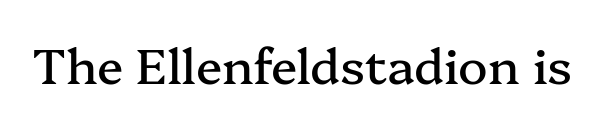
Varying glyph widths throughout — classic text-font behaviour. Little horizontal feet cap the strokes, marking this as serif type. The strip under each line holds only bare page. Do the letters lean? They stand straight. The letterforms sit shoulder to shoulder at normal distance.
